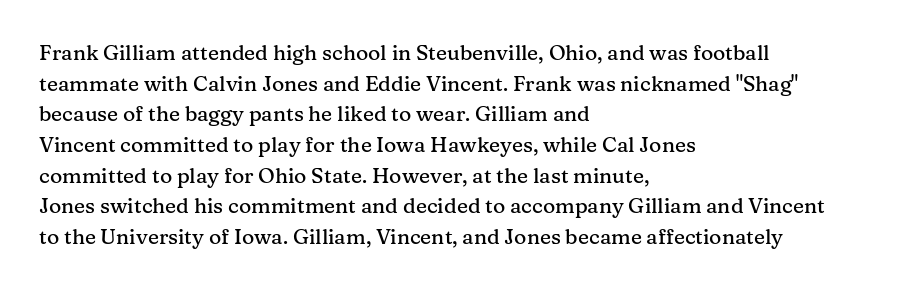
The image shows 21 px text type, upright; set left-aligned, normal line spacing (1.46x), normal letter spacing, not underlined.
